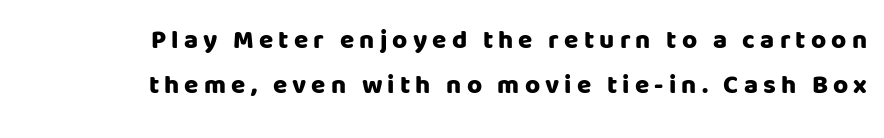
{"italic": "no", "bold": "yes", "underline": "no", "align": "right", "line_spacing_ratio": 1.72, "letter_spacing": "wide", "letter_spacing_em": 0.2, "glyph_px": 26}
